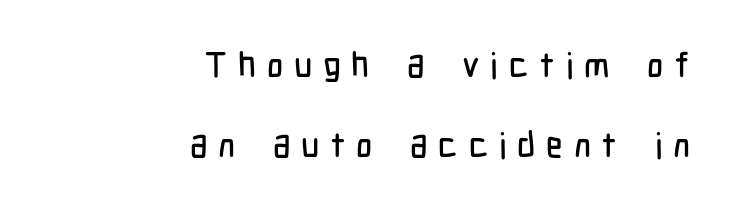
The face used here is proportionally spaced, like ordinary book or web type. No feet cap the strokes, marking this as sans-serif type. The paragraph has a hard right edge and a soft left edge. Each word looks stretched out because of the extra space between its letters. The leading is generous, giving the passage an open texture. Type without underlining.
